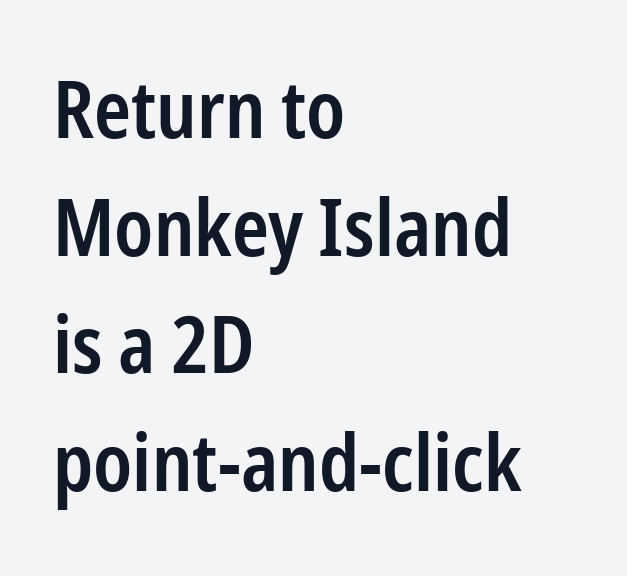
The image shows 79 px semibold, condensed sans-serif type, upright; set left-aligned, normal line spacing (1.49x), normal letter spacing, not underlined; low stroke contrast and a medium x-height.
